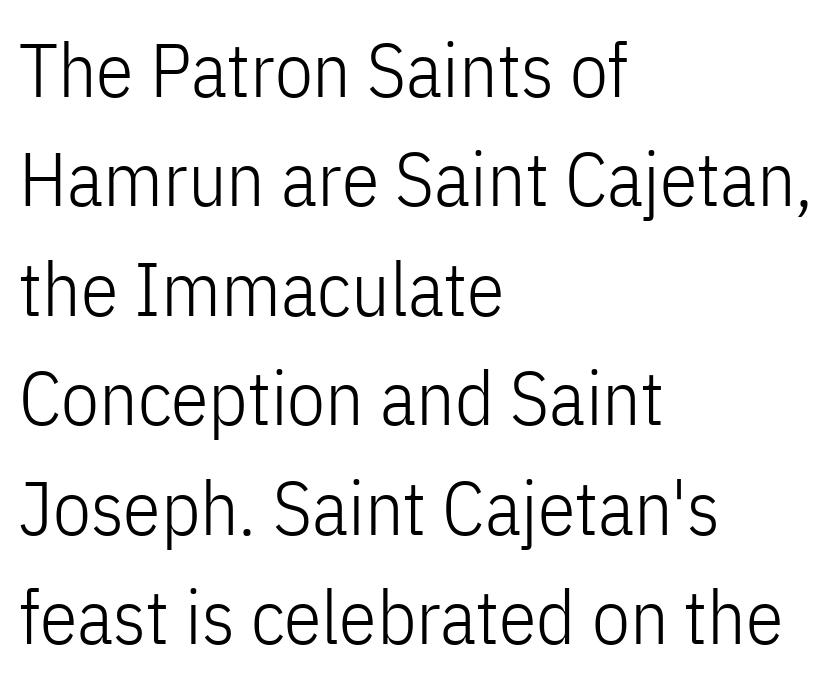
Q: Is the text bold? A: No.
Q: Is the text italic (slanted)? A: No, it is upright.
Q: Is the typeface a serif or a sans-serif typeface? A: Sans-serif.
Q: Is the text underlined? A: No.
Q: How is the paragraph aligned? A: Left-aligned.
Q: Is the spacing between letters normal or unusually wide? A: Normal.
Q: Is the spacing between lines tight, normal or loose? A: Normal.
Q: Width (condensed, normal, or wide)? A: Condensed.
Q: Stroke contrast? A: Low.
Q: x-height? A: Medium.
Q: Monospaced? A: No.
